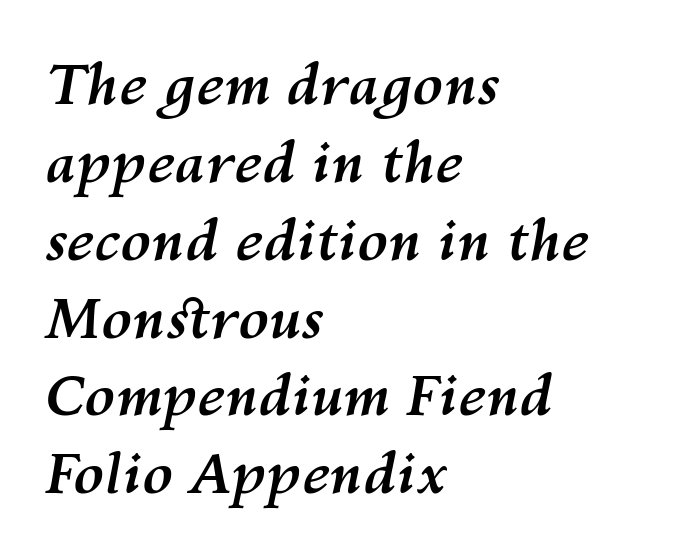
Q: Is the text bold? A: Yes.
Q: Is the text italic (slanted)? A: Yes, it leans right by about 10 degrees.
Q: Is the text underlined? A: No.
Q: How is the paragraph aligned? A: Left-aligned.
Q: Is the spacing between letters normal or unusually wide? A: Normal.
Q: Is the spacing between lines tight, normal or loose? A: Normal.
Q: Width (condensed, normal, or wide)? A: Normal.
Q: Stroke contrast? A: Medium.
Q: x-height? A: Medium.
Q: Monospaced? A: No.
